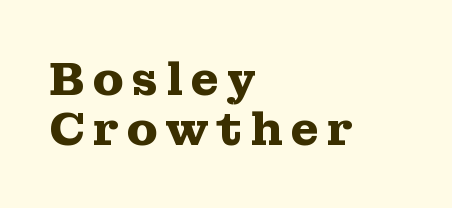
Q: Is the text bold? A: Yes.
Q: Is the text italic (slanted)? A: No, it is upright.
Q: Is the typeface a serif or a sans-serif typeface? A: Serif.
Q: Is the text underlined? A: No.
Q: How is the paragraph aligned? A: Left-aligned.
Q: Is the spacing between lines tight, normal or loose? A: Tight.
Q: Width (condensed, normal, or wide)? A: Wide.
Q: Stroke contrast? A: Medium.
Q: x-height? A: Medium.
Q: Monospaced? A: No.
